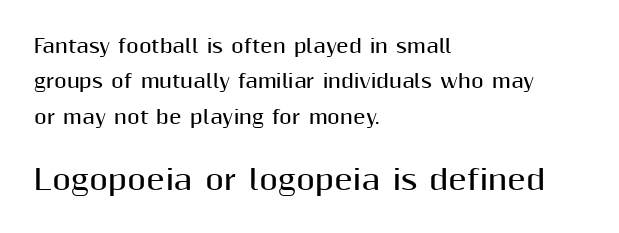
A student would notice the bottom passage is typeset larger than what precedes it. The lettering holds an erect, upright posture throughout. How are the letters spaced? Ordinarily, with no added tracking. Reading down the column, the eye jumps a long way to each next line.
